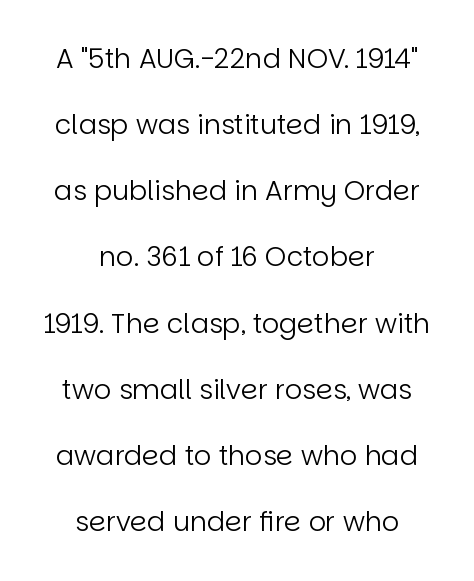
Descender tails drop into unmarked territory. Is there much room between lines? Yes — plenty of vertical air separates them. The letters sit at their default tracking, neither squeezed nor spread. Vertical stems look standard width or narrower in stroke.
